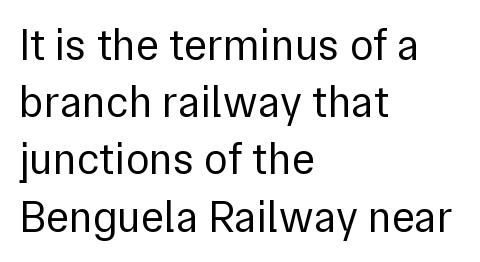
The image shows 44 px regular-weight sans-serif type, upright; set left-aligned, normal line spacing (1.3x), normal letter spacing, not underlined; low stroke contrast and a medium x-height.
